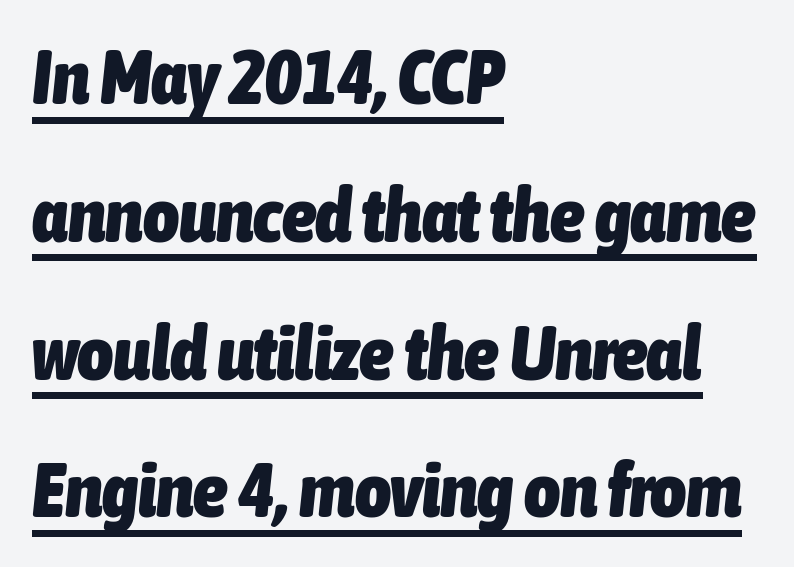
Q: Is the text bold? A: Yes.
Q: Is the text italic (slanted)? A: Yes, it leans right by about 6 degrees.
Q: Is the text underlined? A: Yes.
Q: How is the paragraph aligned? A: Left-aligned.
Q: Is the spacing between letters normal or unusually wide? A: Normal.
Q: Width (condensed, normal, or wide)? A: Condensed.
Q: Stroke contrast? A: Low.
Q: x-height? A: Medium.
Q: Monospaced? A: No.
